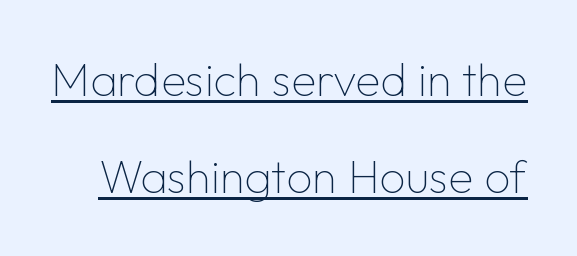
The image shows 46 px thin sans-serif type, upright; set loose line spacing (2.11x), normal letter spacing, underlined; low stroke contrast and a medium x-height.
